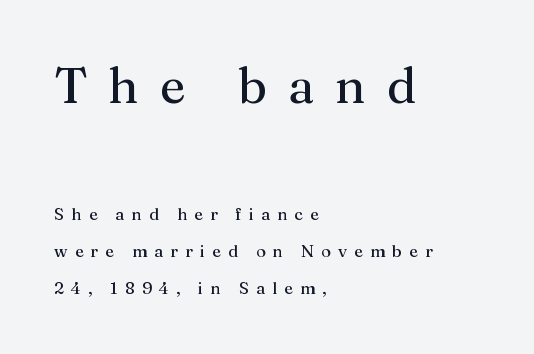
The image shows 50 px regular-weight serif type, upright; set left-aligned, loose line spacing (2.18x), unusually wide letter spacing (+0.42 em), not underlined; the first (top) block is 2.94x larger; medium stroke contrast and a medium x-height.
